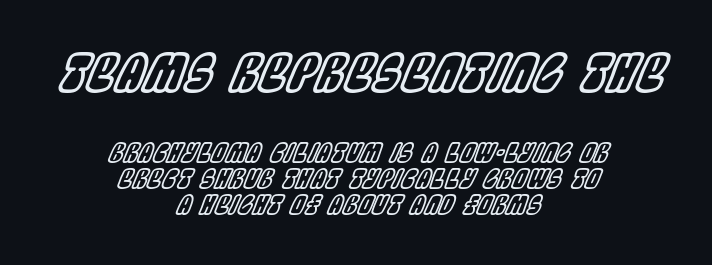
A student would notice the top passage is typeset larger than what follows. Observe the ordinary spacing: letters are neighbours, not strangers. These lines huddle together more closely than default settings would place them. The passage shown is typed in a proportional face where columns would drift. Posture: slanted. The paragraph shown floats in the horizontal middle.
